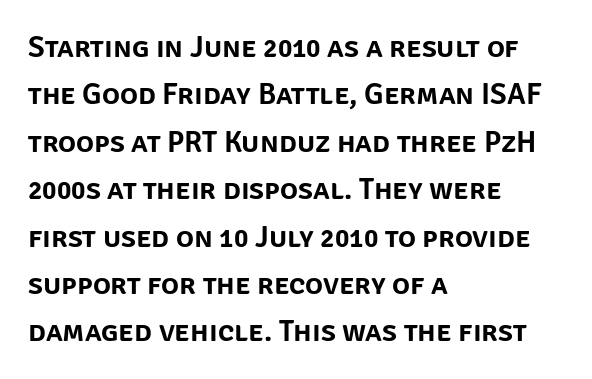
The image shows 30 px sans-serif type, upright; set left-aligned, normal line spacing (1.58x), normal letter spacing, not underlined; low stroke contrast and a large x-height.
